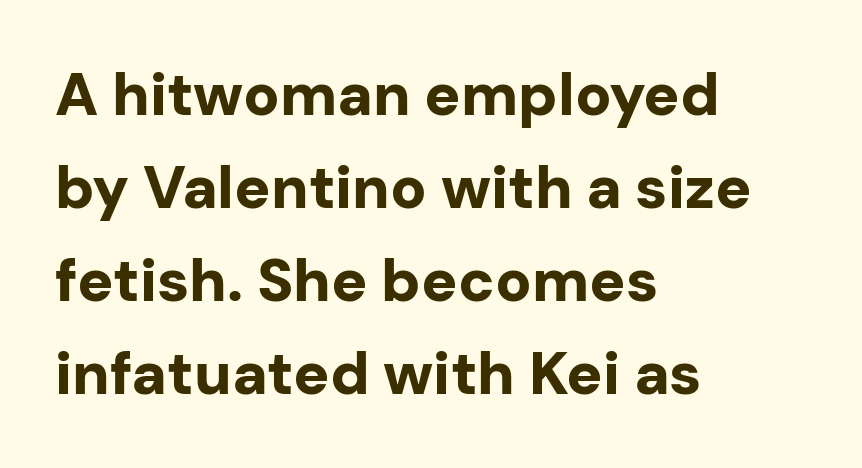
The image shows 60 px bold sans-serif type, upright; set left-aligned, normal line spacing (1.55x), normal letter spacing, not underlined; low stroke contrast and a medium x-height.
